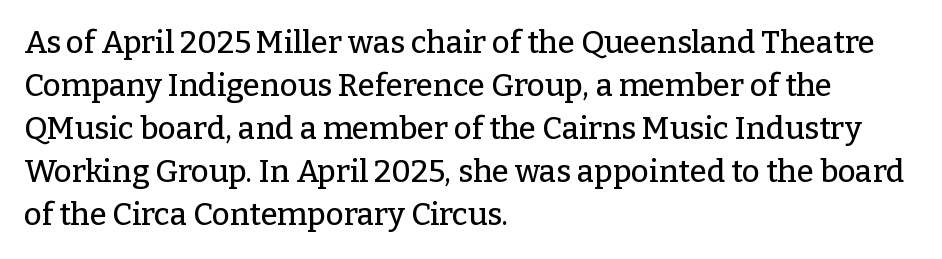
The image shows 31 px serif type, upright; set left-aligned, normal line spacing (1.39x), normal letter spacing, not underlined; low stroke contrast and a medium x-height.
